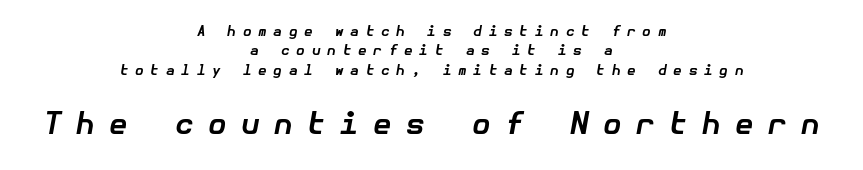
The image shows 30 px bold type, italic (leaning right); set centered, normal line spacing (1.39x), unusually wide letter spacing (+0.48 em), not underlined; the second (bottom) block is 2.14x larger; low stroke contrast and a medium x-height.
